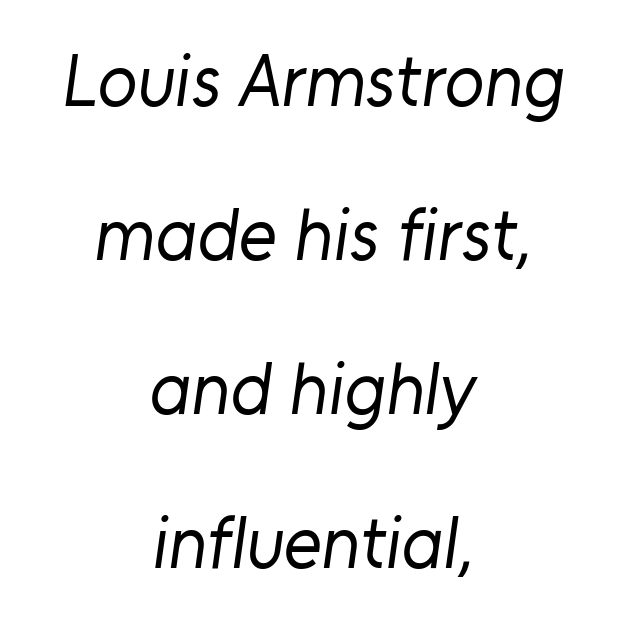
The image shows 73 px regular-weight sans-serif type; set centered, loose line spacing (2.11x), normal letter spacing, not underlined; low stroke contrast and a medium x-height.
